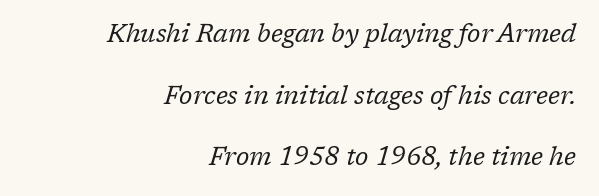
{"italic": "yes", "lean": "right", "slant_degrees": 17, "bold": "no", "underline": "no", "align": "right", "line_spacing": "loose", "line_spacing_ratio": 2.47, "letter_spacing": "normal", "letter_spacing_em": 0.0, "glyph_px": 25}
